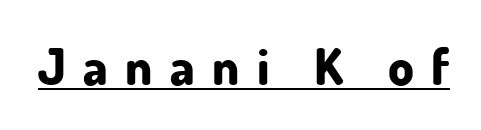
{"serif": "no", "italic": "no", "bold": "yes", "weight": "bold", "width": "normal", "stroke_contrast": "low", "x_height": "small", "monospaced": "no", "underline": "yes", "letter_spacing": "wide", "letter_spacing_em": 0.34, "glyph_px": 51}
